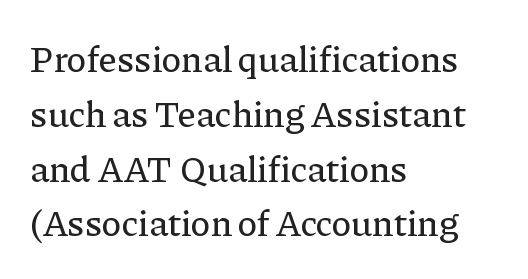
Does the leading feel generous? No, just average. The setting favours the left margin, as ordinary paragraphs usually do. Is there any slant? The stems are plumb. The letters advance in unequal steps, a hallmark of proportional type.
